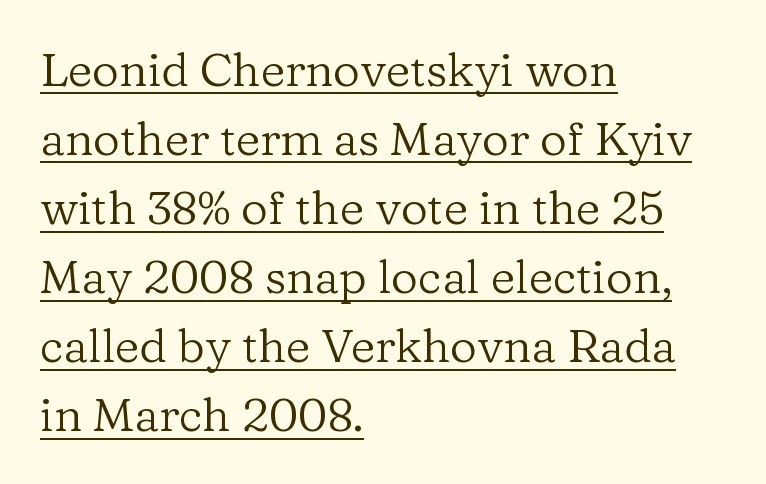
{"serif": "yes", "italic": "no", "bold": "no", "weight": "regular", "width": "normal", "stroke_contrast": "low", "x_height": "medium", "monospaced": "no", "underline": "yes", "align": "left", "line_spacing": "normal", "line_spacing_ratio": 1.47, "letter_spacing": "normal", "letter_spacing_em": 0.0, "glyph_px": 47}
